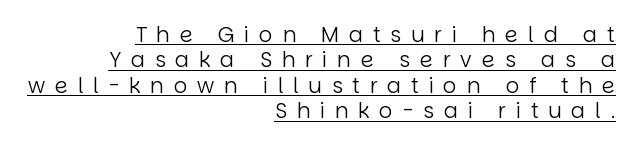
{"italic": "no", "bold": "no", "underline": "yes", "align": "right", "line_spacing_ratio": 1.21, "letter_spacing": "wide", "letter_spacing_em": 0.47, "glyph_px": 21}
